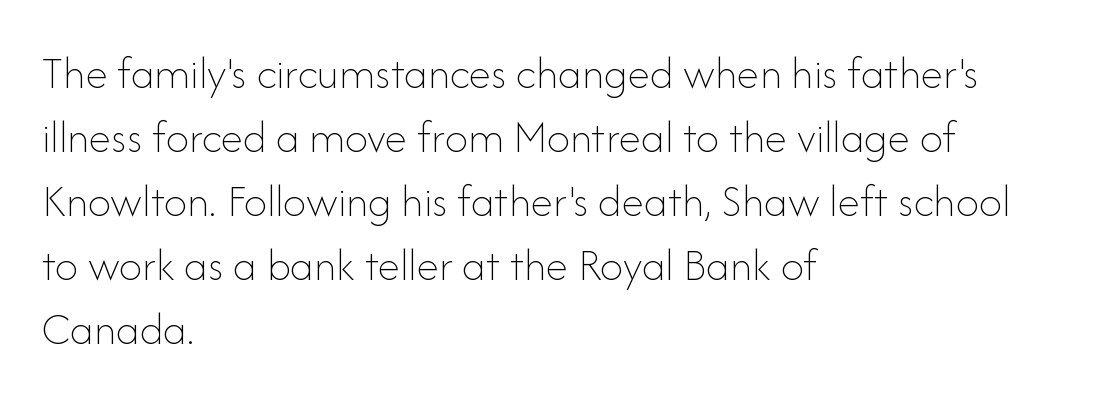
Q: Is the text bold? A: No.
Q: Is the text italic (slanted)? A: No, it is upright.
Q: Is the text underlined? A: No.
Q: How is the paragraph aligned? A: Left-aligned.
Q: Is the spacing between letters normal or unusually wide? A: Normal.
Q: Is the spacing between lines tight, normal or loose? A: Normal.
Q: Width (condensed, normal, or wide)? A: Normal.
Q: Stroke contrast? A: Low.
Q: x-height? A: Small.
Q: Monospaced? A: No.
